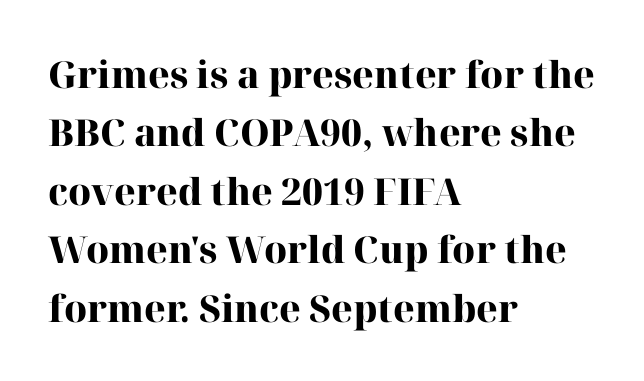
The image shows 37 px heavy serif type, upright; set left-aligned, normal line spacing (1.58x), normal letter spacing, not underlined; high stroke contrast and a medium x-height.
